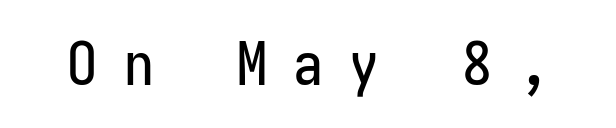
The line texture is sparse and dotted thanks to wide tracking. Bare-footed words on every line. Nope, no serifs anywhere on these letters. These lines were composed using upright roman letters.
